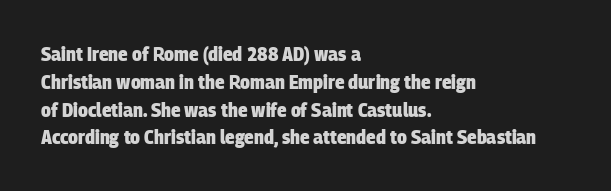
{"bold": "yes", "underline": "no", "align": "left", "line_spacing": "normal", "line_spacing_ratio": 1.39, "letter_spacing": "normal", "letter_spacing_em": 0.0, "glyph_px": 20}
